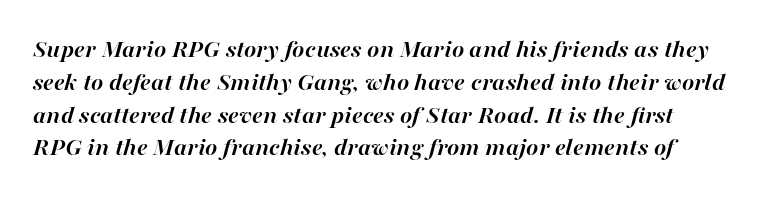
Q: Is the text bold? A: Yes.
Q: Is the text italic (slanted)? A: Yes, it leans right by about 16 degrees.
Q: Is the text underlined? A: No.
Q: Is the spacing between letters normal or unusually wide? A: Normal.
Q: Is the spacing between lines tight, normal or loose? A: Normal.
